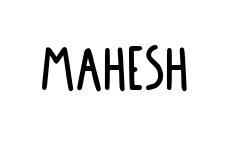
Q: Is the text italic (slanted)? A: No, it is upright.
Q: Is the typeface a serif or a sans-serif typeface? A: Sans-serif.
Q: Is the text underlined? A: No.
Q: Is the spacing between letters normal or unusually wide? A: Normal.
Q: Width (condensed, normal, or wide)? A: Condensed.
Q: Stroke contrast? A: Low.
Q: x-height? A: Large.
Q: Monospaced? A: No.
